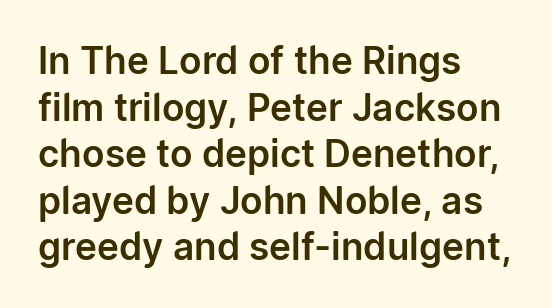
Q: Is the text italic (slanted)? A: No, it is upright.
Q: Is the typeface a serif or a sans-serif typeface? A: Sans-serif.
Q: Is the text underlined? A: No.
Q: How is the paragraph aligned? A: Left-aligned.
Q: Is the spacing between letters normal or unusually wide? A: Normal.
Q: Is the spacing between lines tight, normal or loose? A: Normal.
Q: Width (condensed, normal, or wide)? A: Normal.
Q: Stroke contrast? A: Low.
Q: x-height? A: Medium.
Q: Monospaced? A: No.
